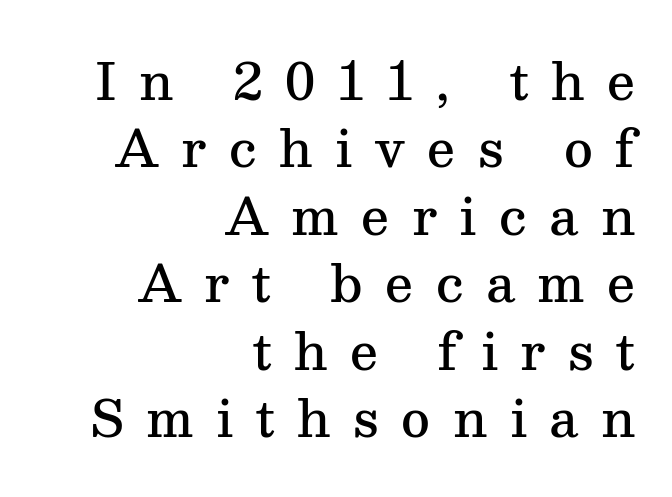
The image shows 50 px semibold serif type, upright; set right-aligned, normal line spacing (1.35x), unusually wide letter spacing (+0.45 em), not underlined; medium stroke contrast and a medium x-height.
